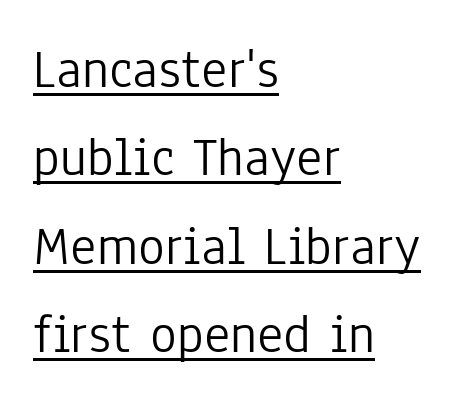
The face used here appears with an underline applied. The space between consecutive lines is moderate. The setting favours the left margin, as ordinary paragraphs usually do. Notice how the stems are strictly vertical — no italics here.
